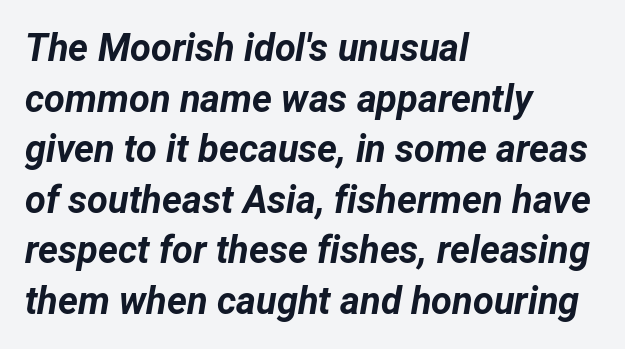
{"italic": "yes", "lean": "right", "slant_degrees": 12, "bold": "yes", "weight": "bold", "width": "normal", "stroke_contrast": "low", "x_height": "medium", "monospaced": "no", "underline": "no", "align": "left", "line_spacing": "normal", "line_spacing_ratio": 1.33, "letter_spacing": "normal", "letter_spacing_em": 0.0, "glyph_px": 38}
